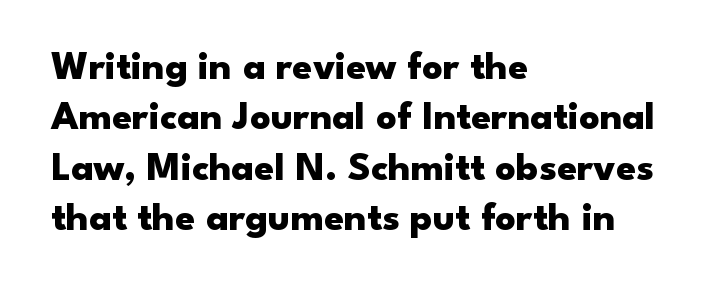
Q: Is the text bold? A: Yes.
Q: Is the text italic (slanted)? A: No, it is upright.
Q: Is the typeface a serif or a sans-serif typeface? A: Sans-serif.
Q: Is the text underlined? A: No.
Q: How is the paragraph aligned? A: Left-aligned.
Q: Is the spacing between letters normal or unusually wide? A: Normal.
Q: Is the spacing between lines tight, normal or loose? A: Normal.
Q: Width (condensed, normal, or wide)? A: Wide.
Q: Stroke contrast? A: Low.
Q: x-height? A: Small.
Q: Monospaced? A: No.
